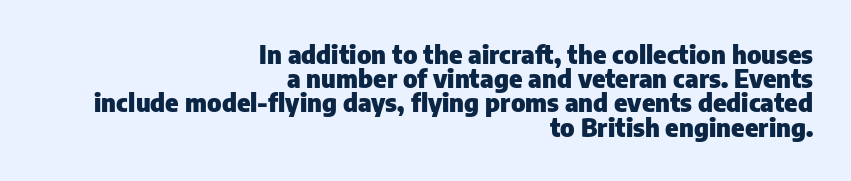
These lines keep a tight, regular rhythm from letter to letter. Designer's note — italics off, roman on. The text block is weighted toward the right margin, trailing off unevenly leftward. You could barely slide anything between these rows.
